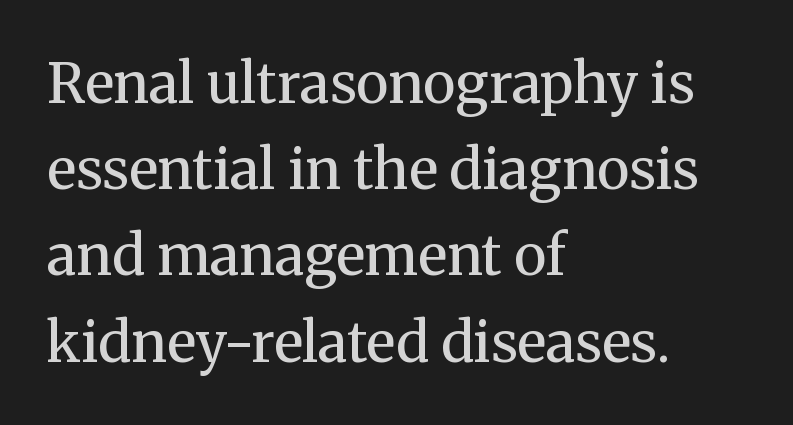
The image shows 56 px regular-weight serif type, upright; set left-aligned, normal line spacing (1.54x), normal letter spacing, not underlined; medium stroke contrast and a medium x-height.
